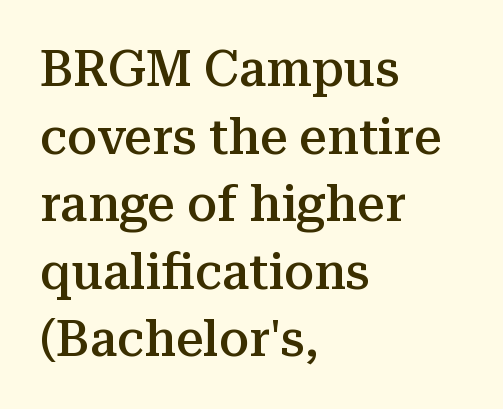
Q: Is the text bold? A: Semi-bold.
Q: Is the text italic (slanted)? A: No, it is upright.
Q: Is the typeface a serif or a sans-serif typeface? A: Serif.
Q: Is the text underlined? A: No.
Q: How is the paragraph aligned? A: Left-aligned.
Q: Is the spacing between letters normal or unusually wide? A: Normal.
Q: Is the spacing between lines tight, normal or loose? A: Normal.
Q: Width (condensed, normal, or wide)? A: Normal.
Q: Stroke contrast? A: Medium.
Q: x-height? A: Medium.
Q: Monospaced? A: No.
